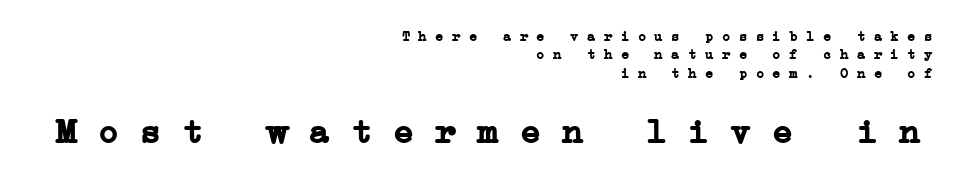
Q: Is the text bold? A: Yes.
Q: Is the typeface a serif or a sans-serif typeface? A: Serif.
Q: Is the text underlined? A: No.
Q: How is the paragraph aligned? A: Right-aligned.
Q: Is the spacing between letters normal or unusually wide? A: Normal.
Q: Is the spacing between lines tight, normal or loose? A: Normal.
Q: Which block of text is set in a larger size, the first (top) or the second (bottom)? A: The second (bottom) one.
Q: Width (condensed, normal, or wide)? A: Wide.
Q: Stroke contrast? A: Low.
Q: x-height? A: Medium.
Q: Monospaced? A: Yes.
